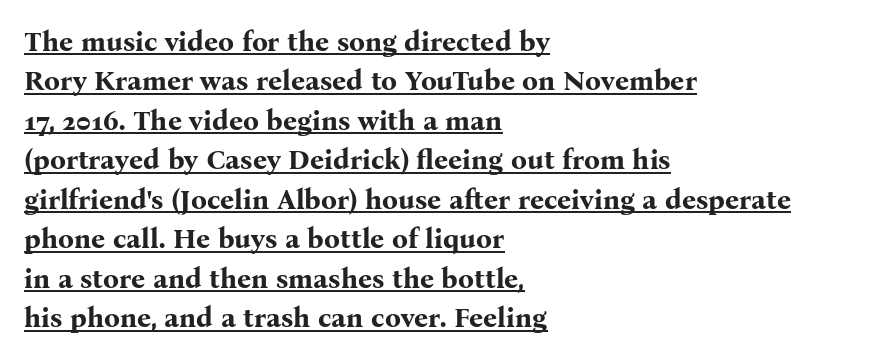
{"serif": "yes", "italic": "no", "bold": "yes", "weight": "bold", "width": "normal", "stroke_contrast": "medium", "x_height": "medium", "monospaced": "no", "underline": "yes", "align": "left", "line_spacing": "normal", "line_spacing_ratio": 1.41, "letter_spacing": "normal", "letter_spacing_em": 0.0, "glyph_px": 28}
